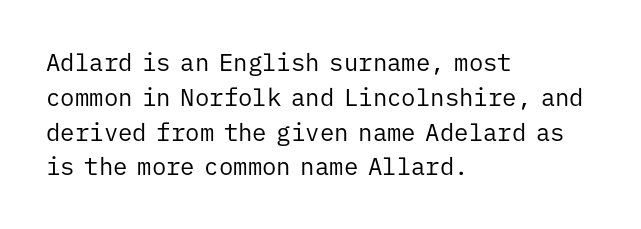
{"italic": "no", "bold": "no", "underline": "no", "align": "left", "line_spacing": "normal", "line_spacing_ratio": 1.45, "letter_spacing": "normal", "letter_spacing_em": 0.0, "glyph_px": 24}
